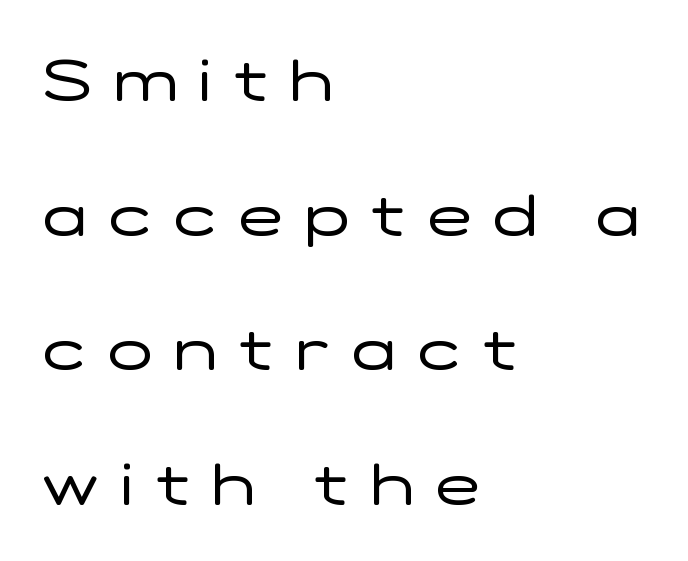
Q: Is the text bold? A: No.
Q: Is the text italic (slanted)? A: No, it is upright.
Q: Is the typeface a serif or a sans-serif typeface? A: Sans-serif.
Q: Is the text underlined? A: No.
Q: How is the paragraph aligned? A: Left-aligned.
Q: Is the spacing between letters normal or unusually wide? A: Unusually wide.
Q: Is the spacing between lines tight, normal or loose? A: Loose.
Q: Width (condensed, normal, or wide)? A: Wide.
Q: Stroke contrast? A: Low.
Q: x-height? A: Medium.
Q: Monospaced? A: No.
